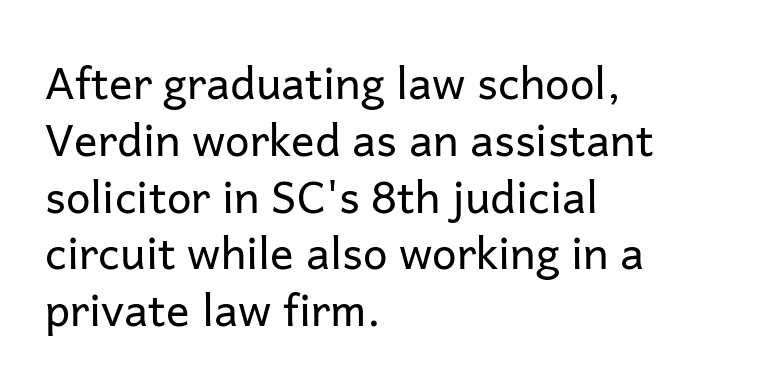
The weight tops out at a normal text grade. A clean baseline with only descenders dipping below it. Varying glyph widths throughout — classic text-font behaviour. The ragged edge is on the right, which tells us the setting is flush left.
